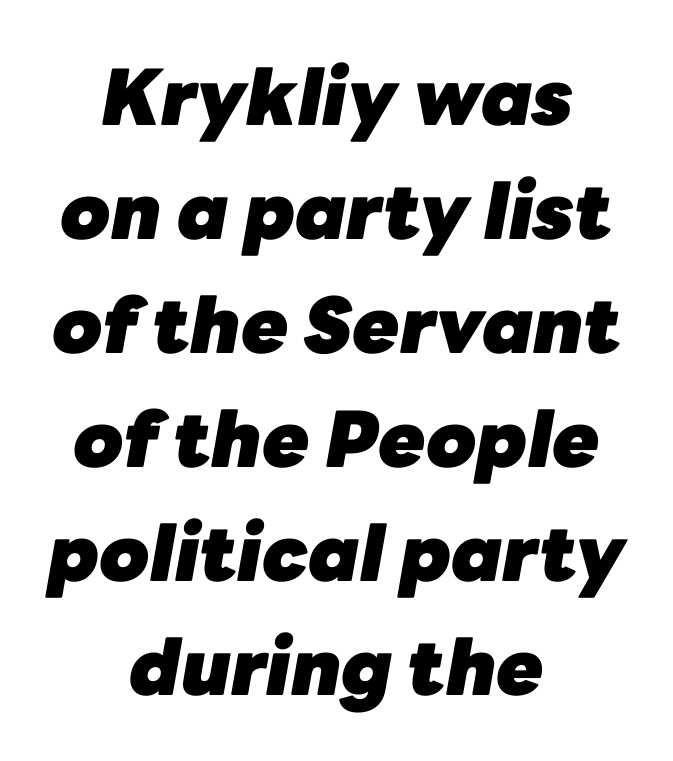
The image shows 77 px heavy type, italic (leaning right); set centered, normal line spacing (1.48x), normal letter spacing, not underlined; low stroke contrast and a medium x-height.
